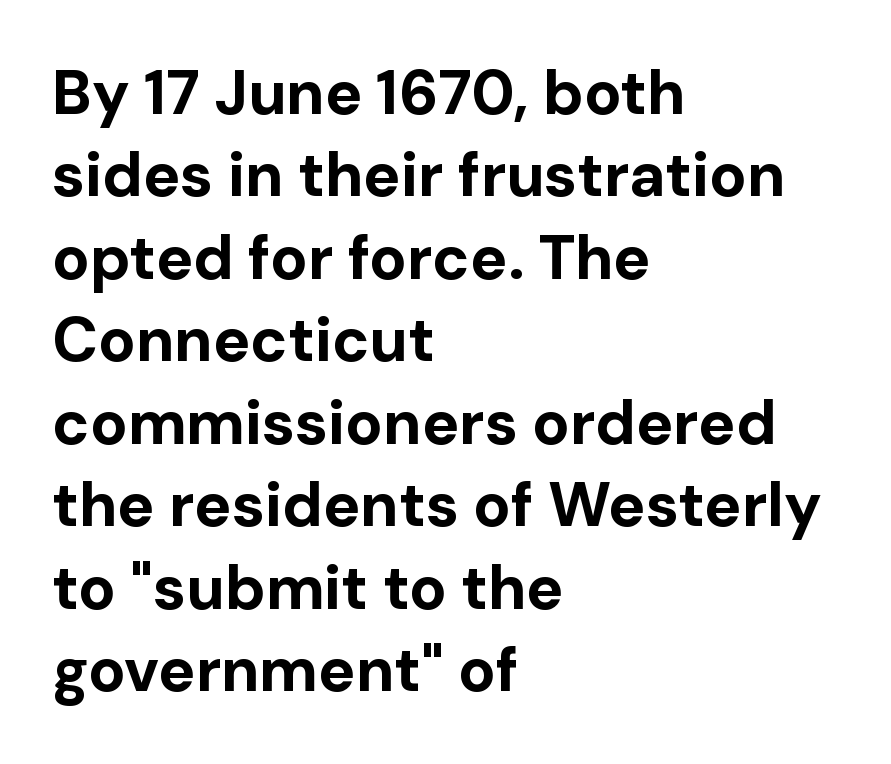
The image shows 62 px bold sans-serif type, upright; set left-aligned, normal line spacing (1.33x), normal letter spacing, not underlined; low stroke contrast and a medium x-height.
